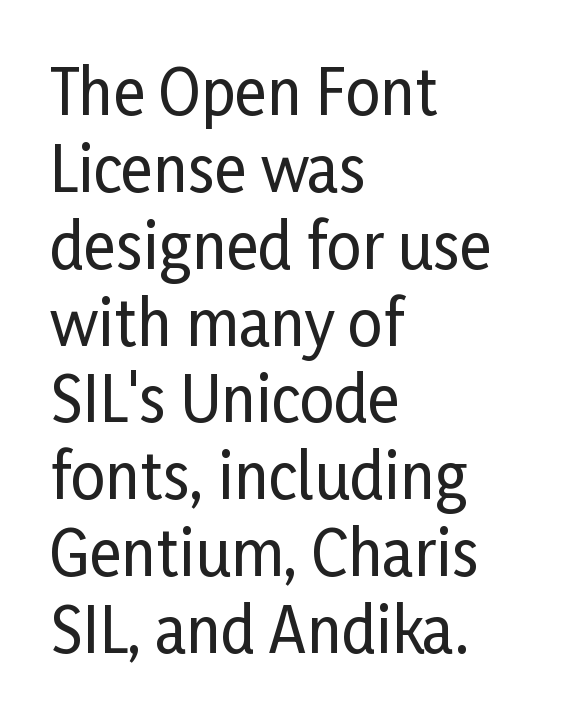
{"serif": "no", "italic": "no", "width": "condensed", "stroke_contrast": "low", "x_height": "medium", "monospaced": "no", "underline": "no", "align": "left", "line_spacing": "normal", "line_spacing_ratio": 1.26, "letter_spacing": "normal", "letter_spacing_em": 0.0, "glyph_px": 61}
